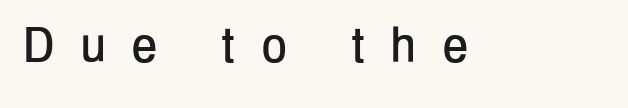
Is there any slant? The stems are plumb. Glance below the letters and you will spot only blank space. These lines are rendered in a variable-pitch font. Check where the strokes stop: nothing finishes them off — pure sans. Tracking value appears strongly positive — letters spread wide.
